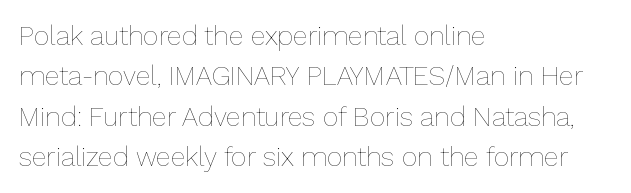
The passage shown stacks its lines at a standard gap. Students, note that the glyphs here touch the page at normal intervals. This reads as an unemphasized weight, regular at the heaviest. Typeset ragged right — the left edge is the straight one. No italicization has been applied; the sample stays upright.
